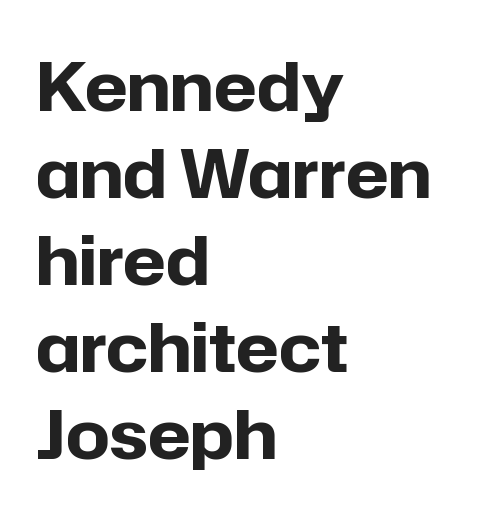
The image shows 68 px bold sans-serif type, upright; set left-aligned, normal line spacing (1.28x), normal letter spacing, not underlined; low stroke contrast and a medium x-height.
